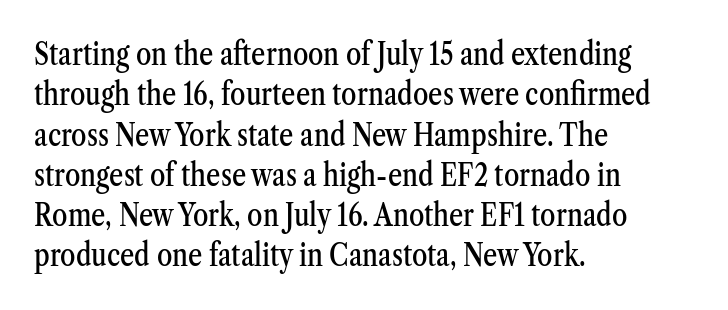
Q: Is the text italic (slanted)? A: No, it is upright.
Q: Is the typeface a serif or a sans-serif typeface? A: Serif.
Q: Is the text underlined? A: No.
Q: How is the paragraph aligned? A: Left-aligned.
Q: Is the spacing between letters normal or unusually wide? A: Normal.
Q: Is the spacing between lines tight, normal or loose? A: Normal.
Q: Width (condensed, normal, or wide)? A: Condensed.
Q: Stroke contrast? A: Medium.
Q: x-height? A: Medium.
Q: Monospaced? A: No.
